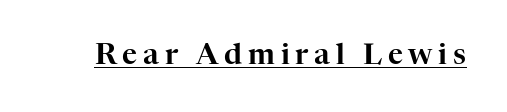
The image shows 29 px serif type, upright; set unusually wide letter spacing (+0.2 em), underlined; high stroke contrast and a medium x-height.
